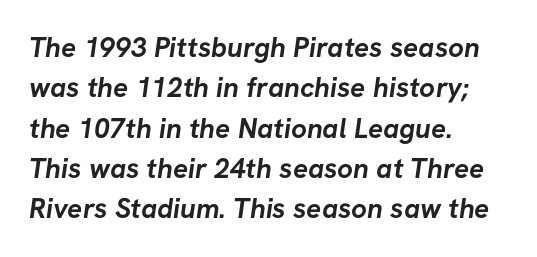
The image shows 28 px semibold sans-serif type; set left-aligned, normal line spacing (1.44x), normal letter spacing, not underlined; low stroke contrast and a medium x-height.
